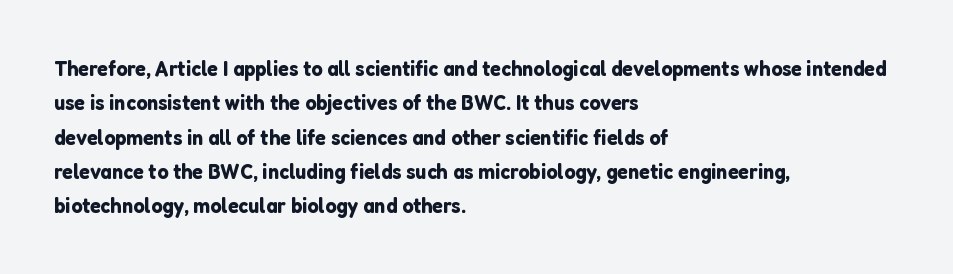
The image shows 22 px text type, upright; set left-aligned, normal line spacing (1.56x), normal letter spacing, not underlined.
